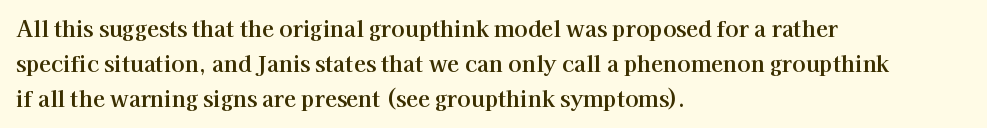
{"italic": "no", "underline": "no", "align": "left", "line_spacing": "normal", "line_spacing_ratio": 1.58, "letter_spacing": "normal", "letter_spacing_em": 0.0, "glyph_px": 22}
